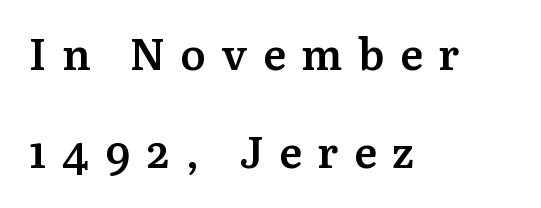
Q: Is the text bold? A: Semi-bold.
Q: Is the text italic (slanted)? A: No, it is upright.
Q: Is the typeface a serif or a sans-serif typeface? A: Serif.
Q: Is the text underlined? A: No.
Q: How is the paragraph aligned? A: Left-aligned.
Q: Is the spacing between letters normal or unusually wide? A: Unusually wide.
Q: Is the spacing between lines tight, normal or loose? A: Loose.
Q: Width (condensed, normal, or wide)? A: Normal.
Q: Stroke contrast? A: Medium.
Q: x-height? A: Medium.
Q: Monospaced? A: No.
